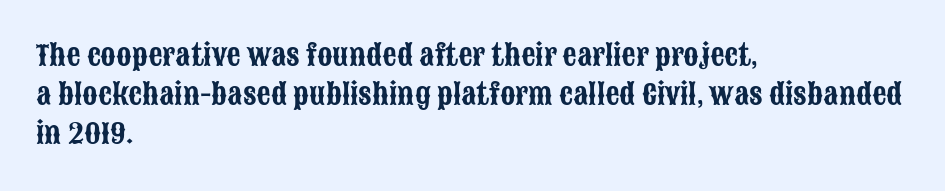
{"serif": "no", "italic": "no", "width": "condensed", "stroke_contrast": "low", "x_height": "large", "monospaced": "no", "underline": "no", "align": "left", "line_spacing": "normal", "line_spacing_ratio": 1.4, "letter_spacing": "normal", "letter_spacing_em": 0.0, "glyph_px": 28}
